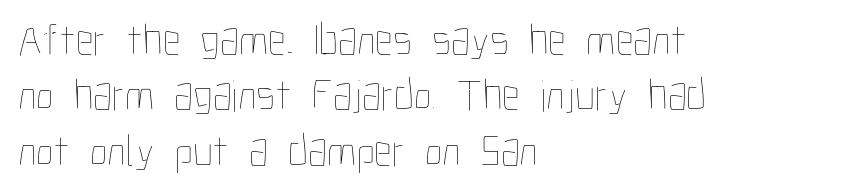
The image shows 45 px thin, condensed type, upright; set left-aligned, line spacing 1.23x, normal letter spacing, not underlined; low stroke contrast and a medium x-height.
